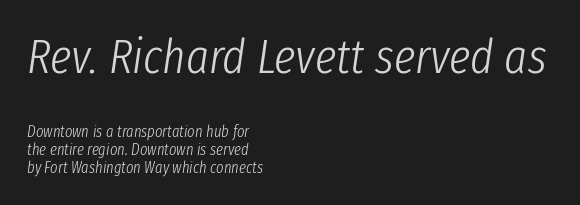
The image shows 49 px light, condensed type, italic (leaning right); set left-aligned, tight line spacing (1.13x), normal letter spacing, not underlined; the first (top) block is 3.06x larger; low stroke contrast and a medium x-height.
